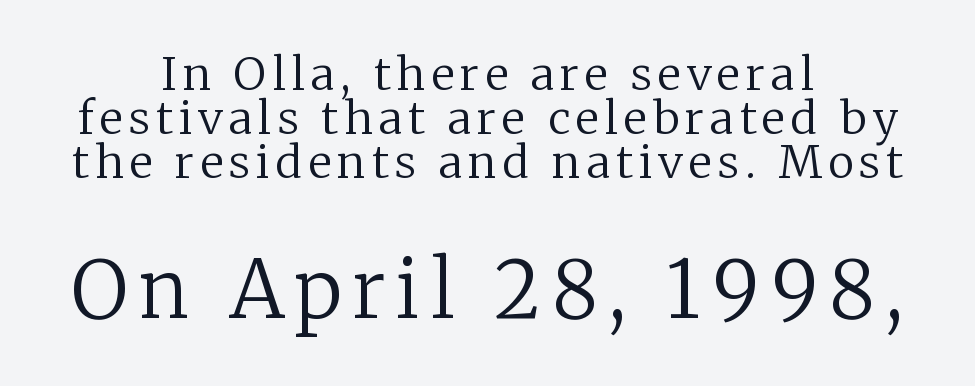
The image shows 79 px regular-weight serif type, upright; set centered, tight line spacing (0.98x), not underlined; the second (bottom) block is 1.76x larger; low stroke contrast and a medium x-height.
